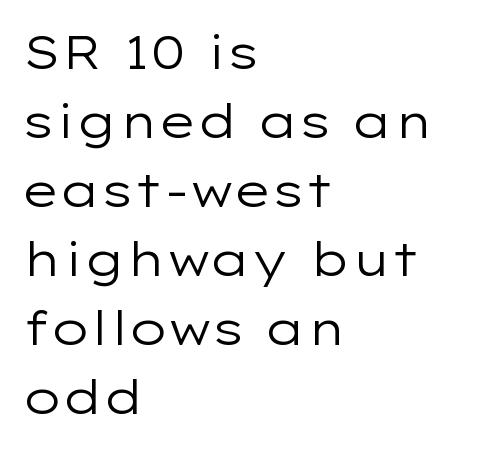
Bare-footed words on every line. The letterforms sit shoulder to shoulder at normal distance. In terms of letterform style, serifs are entirely absent. The leading is moderate, giving the passage an even texture. This sample has the flowing, uneven cadence of proportional lettering.
